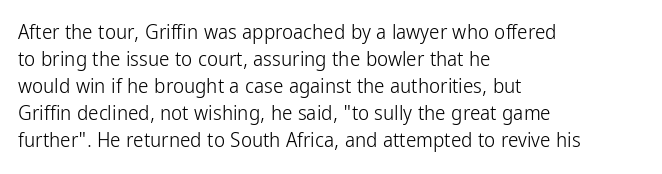
Q: Is the text bold? A: No.
Q: Is the text italic (slanted)? A: No, it is upright.
Q: Is the text underlined? A: No.
Q: How is the paragraph aligned? A: Left-aligned.
Q: Is the spacing between letters normal or unusually wide? A: Normal.
Q: Is the spacing between lines tight, normal or loose? A: Normal.
